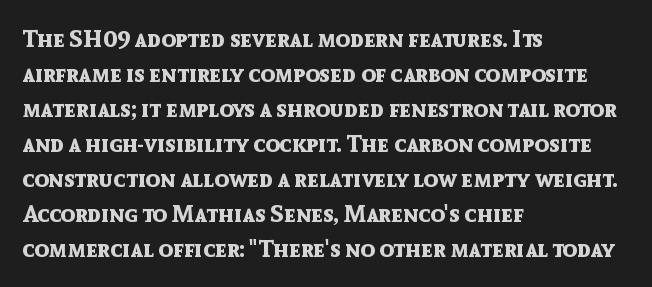
The image shows 24 px bold type, upright; set left-aligned, normal line spacing (1.46x), normal letter spacing, not underlined.
